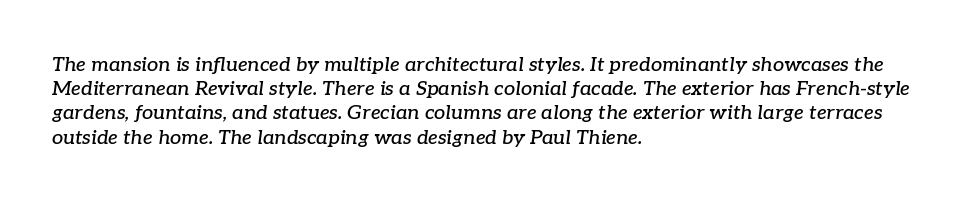
{"italic": "yes", "lean": "right", "slant_degrees": 7, "underline": "no", "align": "left", "line_spacing_ratio": 1.21, "letter_spacing": "normal", "letter_spacing_em": 0.0, "glyph_px": 20}
